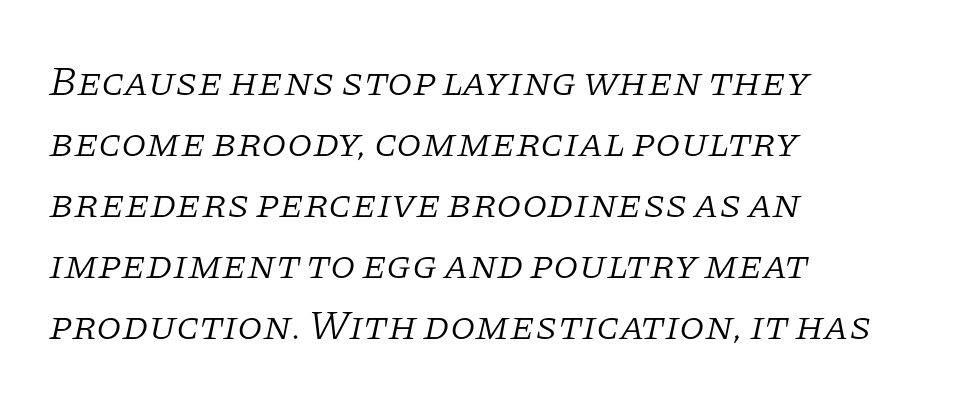
Q: Is the text bold? A: No.
Q: Is the text italic (slanted)? A: Yes, it leans right by about 11 degrees.
Q: Is the typeface a serif or a sans-serif typeface? A: Serif.
Q: Is the text underlined? A: No.
Q: How is the paragraph aligned? A: Left-aligned.
Q: Is the spacing between letters normal or unusually wide? A: Normal.
Q: Is the spacing between lines tight, normal or loose? A: Normal.
Q: Width (condensed, normal, or wide)? A: Normal.
Q: Stroke contrast? A: Low.
Q: x-height? A: Large.
Q: Monospaced? A: No.
